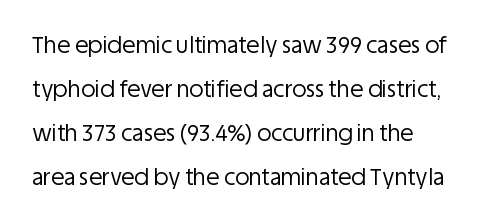
The image shows 22 px text type, upright; set loose line spacing (2.0x), normal letter spacing, not underlined.
